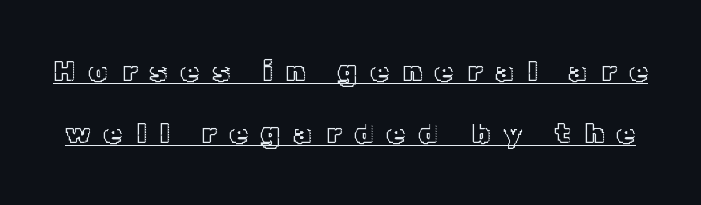
The image shows 29 px text type, upright; set loose line spacing (2.14x), unusually wide letter spacing (+0.47 em), underlined; a medium x-height.
